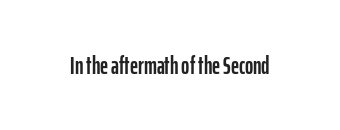
The image shows 25 px text type, upright; set normal letter spacing, not underlined.
